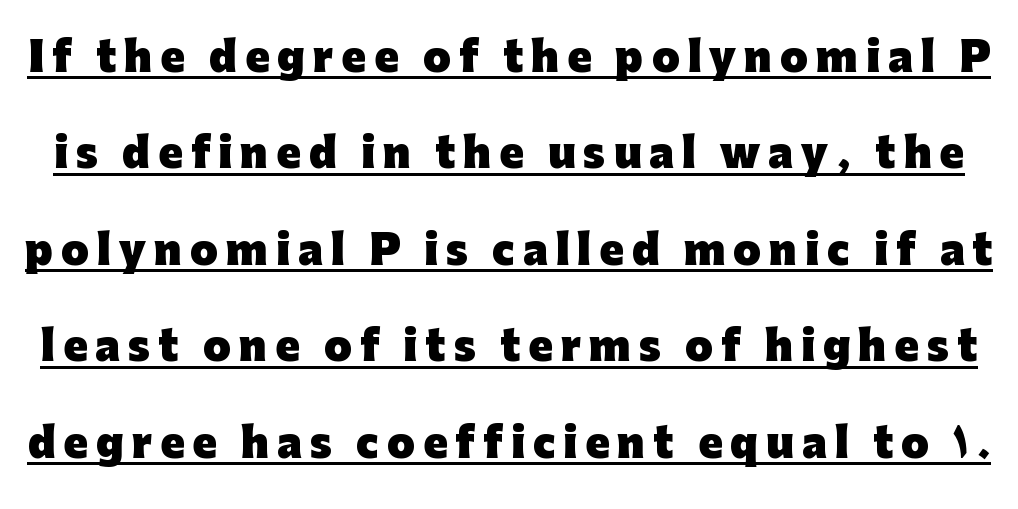
{"serif": "no", "italic": "no", "bold": "yes", "weight": "heavy", "width": "normal", "stroke_contrast": "low", "x_height": "medium", "monospaced": "no", "underline": "yes", "line_spacing": "loose", "line_spacing_ratio": 2.41, "letter_spacing": "wide", "letter_spacing_em": 0.2, "glyph_px": 40}
